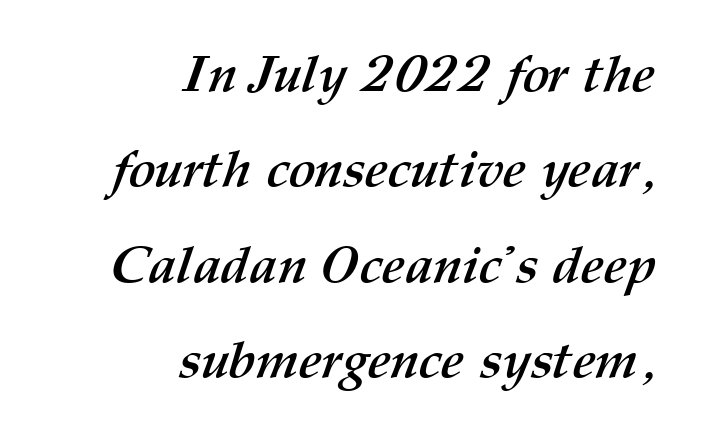
You could not count columns in this text — the font is proportionally spaced. The area under the type is left untouched. The rendering uses a bold face; every stroke is thick and dark. Right-aligned paragraph, ragged on the left.
